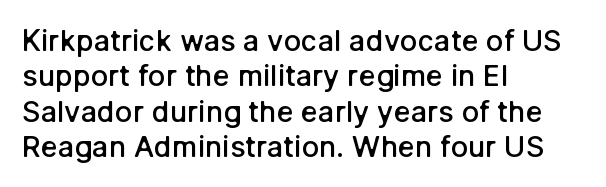
The image shows 29 px semibold sans-serif type, upright; set left-aligned, line spacing 1.22x, normal letter spacing, not underlined; low stroke contrast and a medium x-height.
